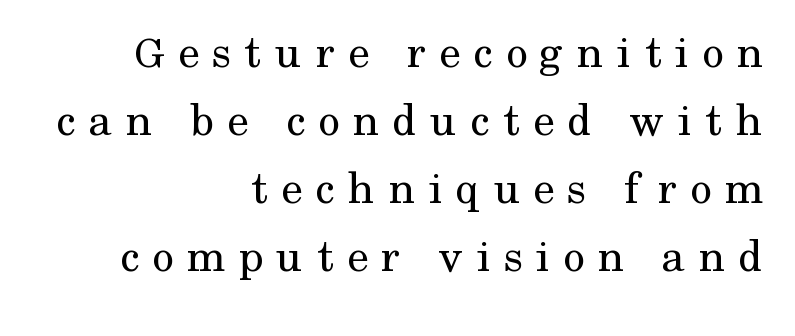
Q: Is the text bold? A: No.
Q: Is the text italic (slanted)? A: No, it is upright.
Q: Is the typeface a serif or a sans-serif typeface? A: Serif.
Q: Is the text underlined? A: No.
Q: How is the paragraph aligned? A: Right-aligned.
Q: Is the spacing between letters normal or unusually wide? A: Unusually wide.
Q: Is the spacing between lines tight, normal or loose? A: Normal.
Q: Width (condensed, normal, or wide)? A: Normal.
Q: Stroke contrast? A: Medium.
Q: x-height? A: Medium.
Q: Monospaced? A: No.
